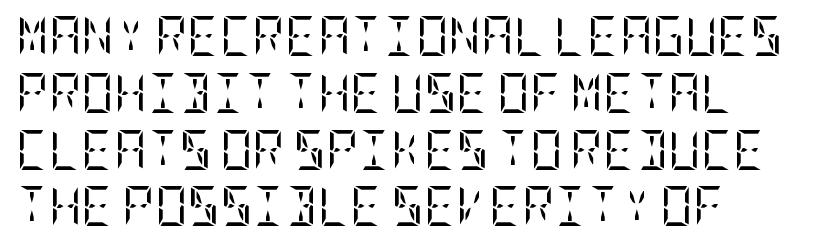
No letter is thick-stroked: the sample isn't bold. The letters sit at their default tracking, neither squeezed nor spread. Leading matches the norm, producing a regular column. The font family rendered here belongs to the serif group. This is the regular roman posture of the typeface.
